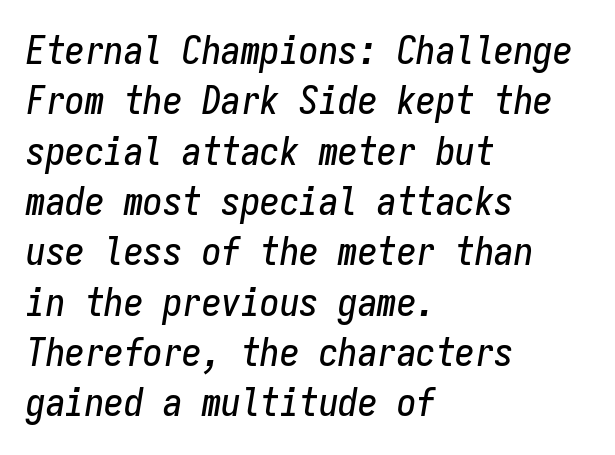
{"italic": "yes", "lean": "right", "slant_degrees": 9, "width": "condensed", "stroke_contrast": "low", "x_height": "medium", "monospaced": "yes", "underline": "no", "align": "left", "line_spacing": "normal", "line_spacing_ratio": 1.29, "letter_spacing": "normal", "letter_spacing_em": 0.0, "glyph_px": 39}
